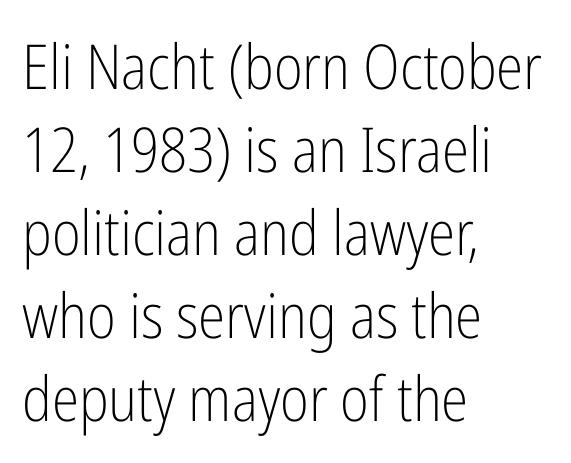
Serif or sans? Sans — the stroke terminals are bare. The face used here is proportionally spaced, like ordinary book or web type. Quick note: not italic, upright. Honestly, there is no underline to notice here at all.
